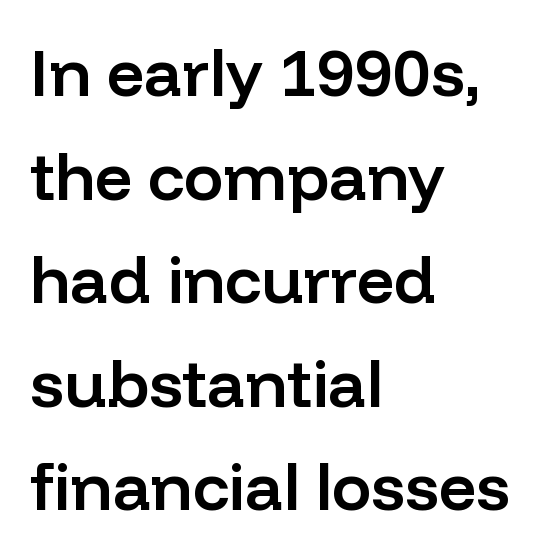
The gap between lines stays unmarked. A typesetter would mark this as roman, not italic. A typesetter would call this leading conventional body-copy spacing. Leftover space on each line is placed entirely after the last word.
